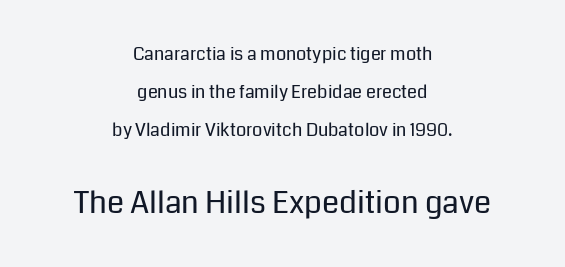
{"serif": "no", "italic": "no", "bold": "no", "weight": "regular", "width": "normal", "stroke_contrast": "low", "x_height": "medium", "monospaced": "no", "underline": "no", "align": "center", "line_spacing": "loose", "line_spacing_ratio": 2.12, "letter_spacing": "normal", "letter_spacing_em": 0.0, "larger_block": "second", "size_ratio": 1.72, "glyph_px": 31}
